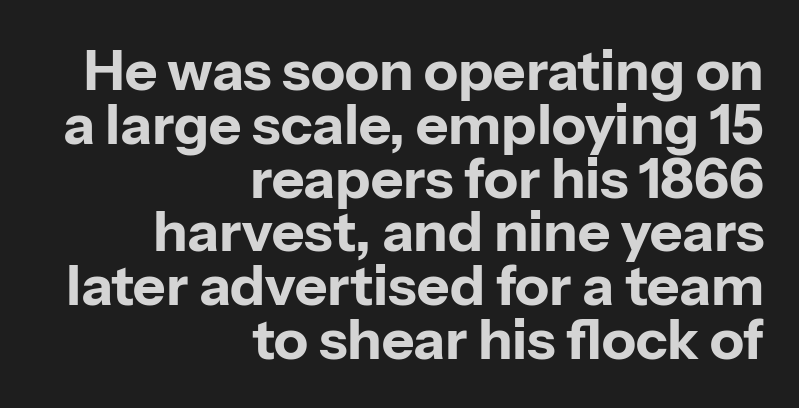
The image shows 56 px bold sans-serif type, upright; set right-aligned, tight line spacing (0.96x), normal letter spacing, not underlined; low stroke contrast and a medium x-height.
